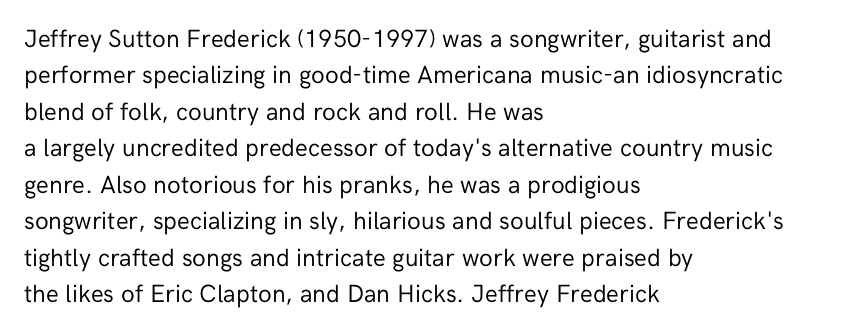
{"italic": "no", "bold": "no", "underline": "no", "align": "left", "line_spacing": "normal", "line_spacing_ratio": 1.46, "letter_spacing": "normal", "letter_spacing_em": 0.0, "glyph_px": 25}
